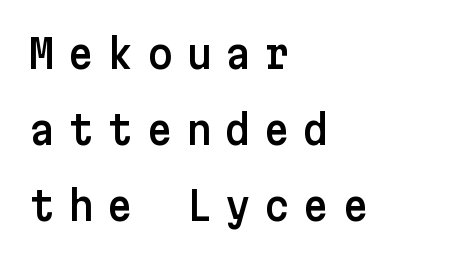
{"serif": "no", "italic": "no", "width": "normal", "stroke_contrast": "low", "x_height": "medium", "underline": "no", "align": "left", "line_spacing": "loose", "line_spacing_ratio": 1.9, "letter_spacing": "wide", "letter_spacing_em": 0.33, "glyph_px": 40}
